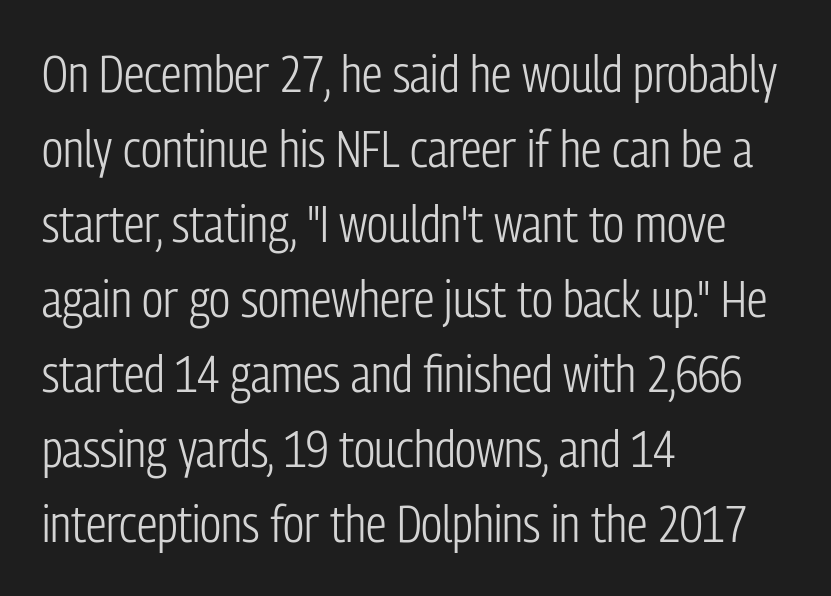
{"serif": "no", "italic": "no", "bold": "no", "weight": "light", "width": "condensed", "stroke_contrast": "low", "x_height": "medium", "monospaced": "no", "underline": "no", "align": "left", "line_spacing": "normal", "line_spacing_ratio": 1.47, "letter_spacing": "normal", "letter_spacing_em": 0.0, "glyph_px": 51}
